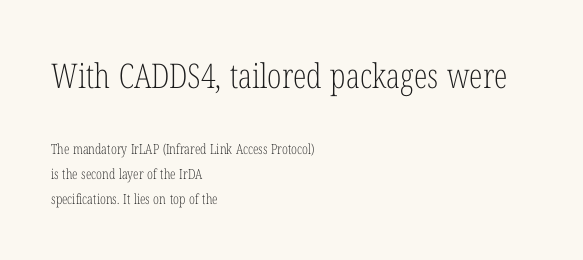
Q: Is the text bold? A: No.
Q: Is the text italic (slanted)? A: No, it is upright.
Q: Is the typeface a serif or a sans-serif typeface? A: Serif.
Q: Is the text underlined? A: No.
Q: How is the paragraph aligned? A: Left-aligned.
Q: Is the spacing between letters normal or unusually wide? A: Normal.
Q: Which block of text is set in a larger size, the first (top) or the second (bottom)? A: The first (top) one.
Q: Width (condensed, normal, or wide)? A: Condensed.
Q: Stroke contrast? A: Low.
Q: x-height? A: Medium.
Q: Monospaced? A: No.
